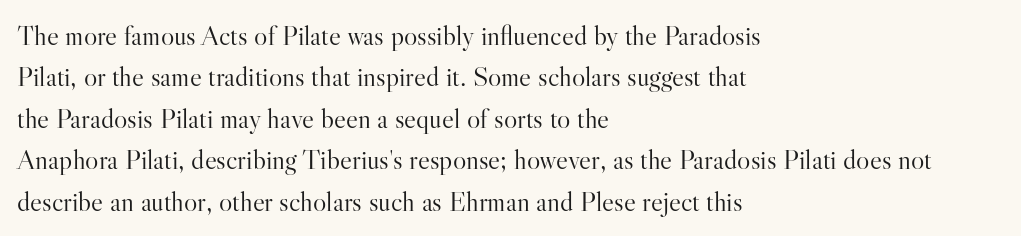
{"serif": "yes", "italic": "no", "bold": "no", "weight": "light", "width": "normal", "stroke_contrast": "high", "x_height": "small", "monospaced": "no", "underline": "no", "align": "left", "line_spacing": "normal", "line_spacing_ratio": 1.48, "letter_spacing": "normal", "letter_spacing_em": 0.0, "glyph_px": 28}
